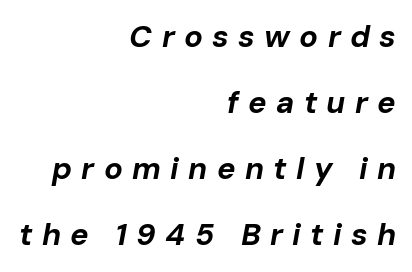
Q: Is the text bold? A: Yes.
Q: Is the text italic (slanted)? A: Yes, it leans right by about 10 degrees.
Q: Is the text underlined? A: No.
Q: How is the paragraph aligned? A: Right-aligned.
Q: Is the spacing between letters normal or unusually wide? A: Unusually wide.
Q: Is the spacing between lines tight, normal or loose? A: Loose.
Q: Width (condensed, normal, or wide)? A: Normal.
Q: Stroke contrast? A: Low.
Q: x-height? A: Medium.
Q: Monospaced? A: No.
